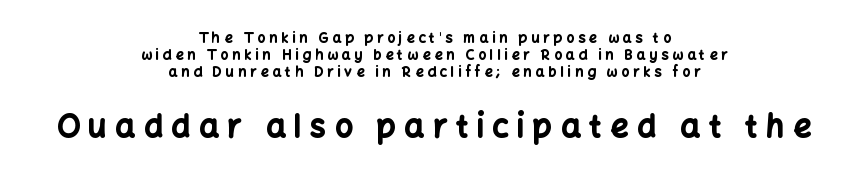
{"serif": "no", "italic": "no", "bold": "yes", "weight": "bold", "width": "normal", "stroke_contrast": "low", "x_height": "medium", "monospaced": "no", "underline": "no", "align": "center", "line_spacing_ratio": 1.23, "letter_spacing": "wide", "letter_spacing_em": 0.28, "larger_block": "second", "size_ratio": 2.21, "glyph_px": 31}
